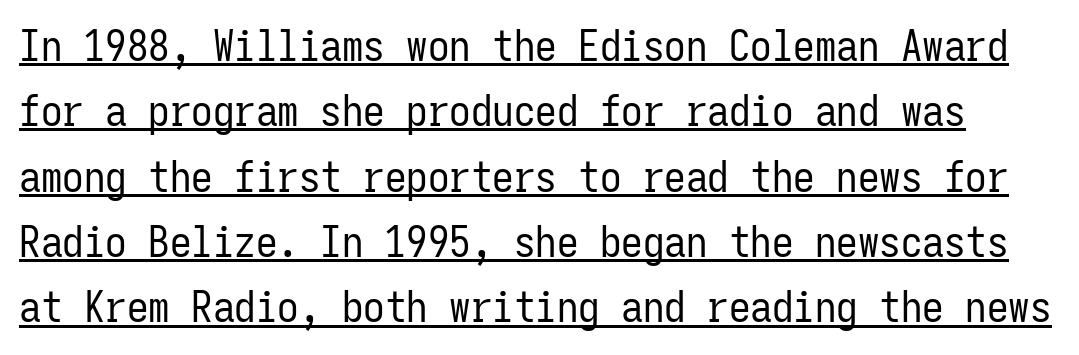
{"serif": "no", "italic": "no", "bold": "no", "weight": "regular", "width": "condensed", "stroke_contrast": "low", "x_height": "medium", "monospaced": "yes", "underline": "yes", "line_spacing": "normal", "line_spacing_ratio": 1.52, "letter_spacing": "normal", "letter_spacing_em": 0.0, "glyph_px": 43}
